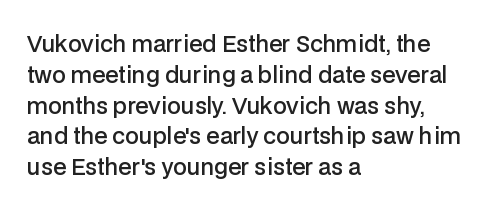
Q: Is the text bold? A: Semi-bold.
Q: Is the text italic (slanted)? A: No, it is upright.
Q: Is the text underlined? A: No.
Q: How is the paragraph aligned? A: Left-aligned.
Q: Is the spacing between letters normal or unusually wide? A: Normal.
Q: Is the spacing between lines tight, normal or loose? A: Normal.
